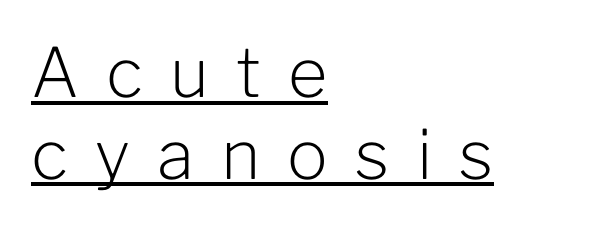
The image shows 68 px light sans-serif type, upright; set left-aligned, line spacing 1.2x, unusually wide letter spacing (+0.4 em), underlined; low stroke contrast and a medium x-height.
